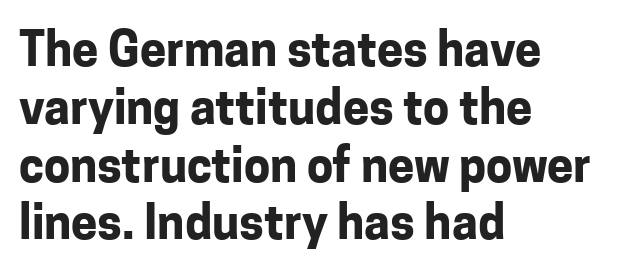
Q: Is the text bold? A: Yes.
Q: Is the text italic (slanted)? A: No, it is upright.
Q: Is the typeface a serif or a sans-serif typeface? A: Sans-serif.
Q: Is the text underlined? A: No.
Q: How is the paragraph aligned? A: Left-aligned.
Q: Is the spacing between letters normal or unusually wide? A: Normal.
Q: Width (condensed, normal, or wide)? A: Normal.
Q: Stroke contrast? A: Low.
Q: x-height? A: Medium.
Q: Monospaced? A: No.
